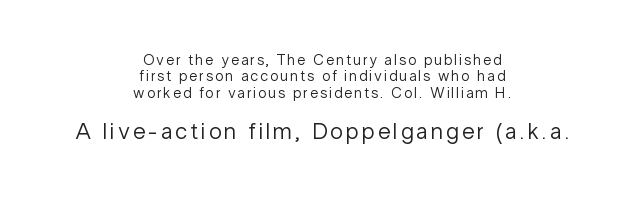
Plain, unruled lines of type. The axis of the letterforms is exactly vertical. Counters stay open thanks to moderate or lighter strokes. The designer dialed line spacing down below the default. A student would notice the bottom passage is typeset larger than what precedes it. Line starts and ends both wander, symmetrically.
